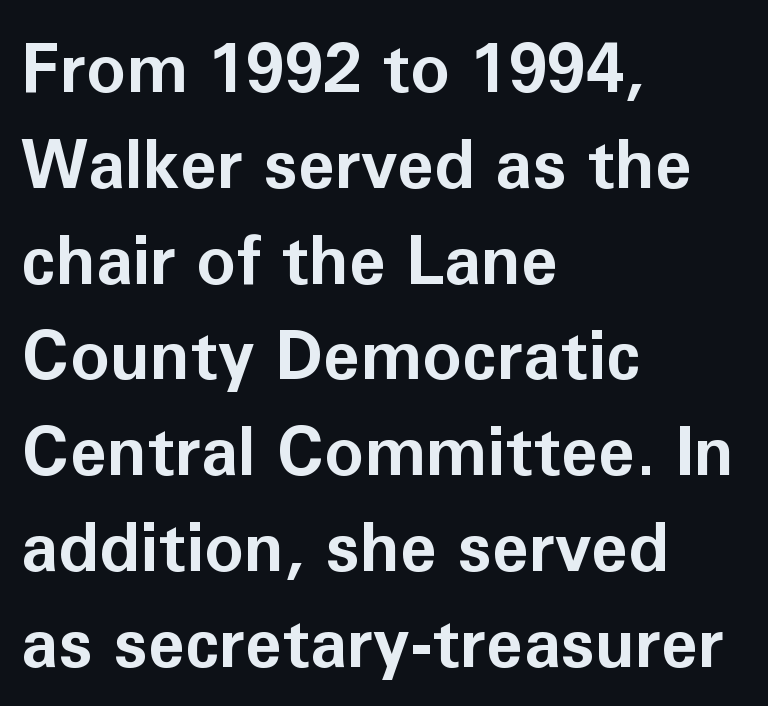
Alignment: flush left. Nobody drew a line under any word here. This is the regular roman posture of the typeface. Each glyph is drawn with heavy, bold strokes.
